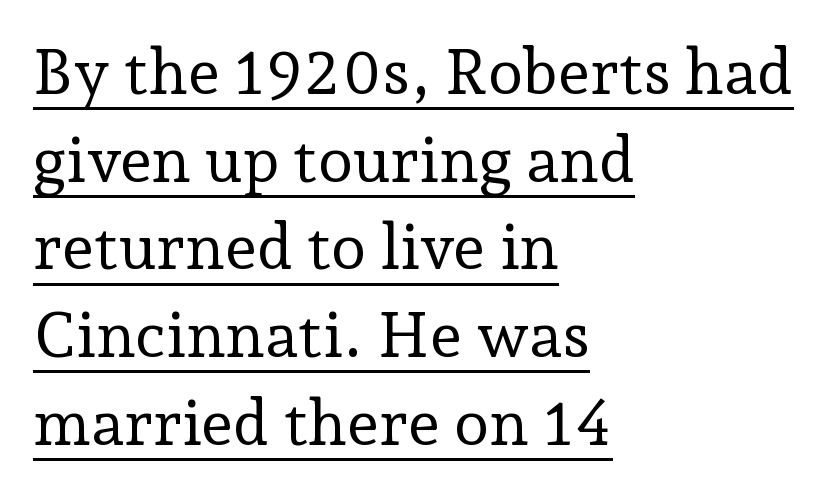
The image shows 64 px regular-weight serif type, upright; set left-aligned, normal line spacing (1.37x), normal letter spacing, underlined; low stroke contrast and a medium x-height.
